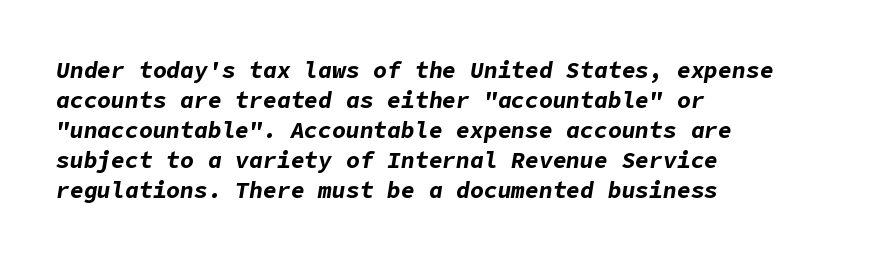
{"italic": "yes", "lean": "right", "slant_degrees": 9, "bold": "yes", "underline": "no", "align": "left", "line_spacing": "normal", "line_spacing_ratio": 1.3, "letter_spacing": "normal", "letter_spacing_em": 0.0, "glyph_px": 23}
